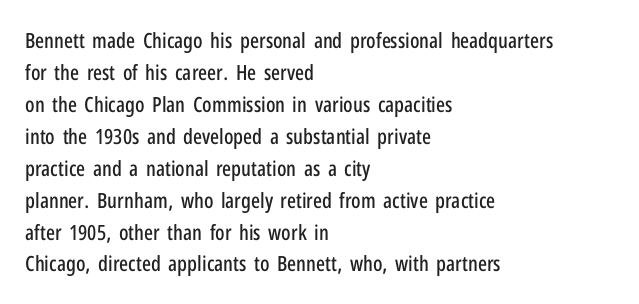
The image shows 21 px text type, upright; set left-aligned, normal line spacing (1.52x), normal letter spacing, not underlined.
